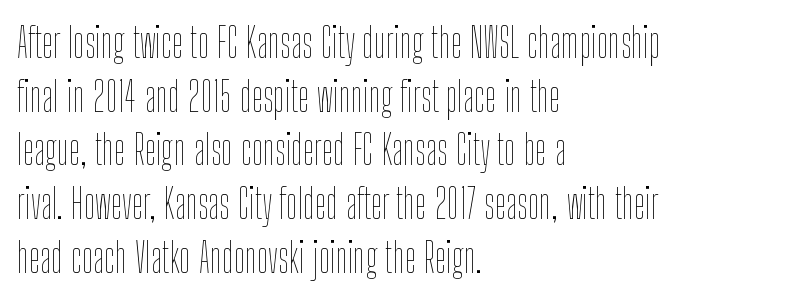
Q: Is the text bold? A: No.
Q: Is the text italic (slanted)? A: No, it is upright.
Q: Is the text underlined? A: No.
Q: How is the paragraph aligned? A: Left-aligned.
Q: Is the spacing between letters normal or unusually wide? A: Normal.
Q: Is the spacing between lines tight, normal or loose? A: Normal.
Q: Width (condensed, normal, or wide)? A: Condensed.
Q: Stroke contrast? A: Low.
Q: x-height? A: Medium.
Q: Monospaced? A: No.
